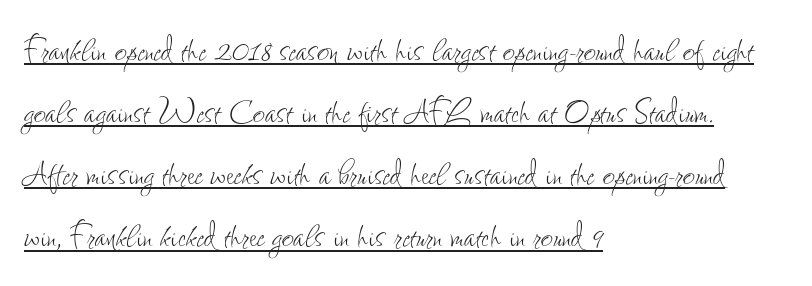
The image shows 42 px thin, condensed type; set left-aligned, normal line spacing (1.48x), normal letter spacing, underlined; low stroke contrast and a small x-height.
